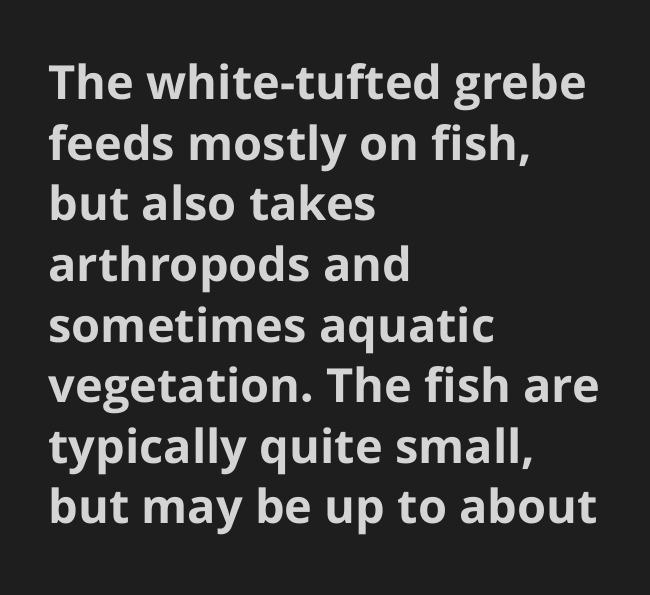
Q: Is the text bold? A: Yes.
Q: Is the text italic (slanted)? A: No, it is upright.
Q: Is the typeface a serif or a sans-serif typeface? A: Sans-serif.
Q: Is the text underlined? A: No.
Q: How is the paragraph aligned? A: Left-aligned.
Q: Is the spacing between letters normal or unusually wide? A: Normal.
Q: Is the spacing between lines tight, normal or loose? A: Normal.
Q: Width (condensed, normal, or wide)? A: Normal.
Q: Stroke contrast? A: Low.
Q: x-height? A: Medium.
Q: Monospaced? A: No.
